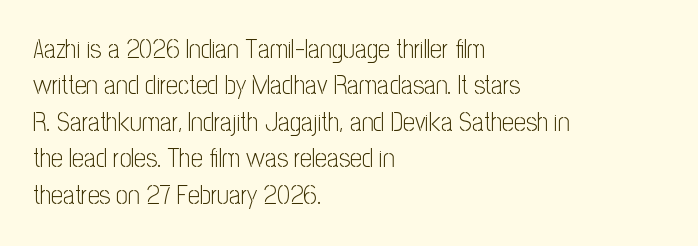
{"italic": "no", "bold": "no", "underline": "no", "align": "left", "line_spacing": "normal", "line_spacing_ratio": 1.4, "letter_spacing": "normal", "letter_spacing_em": 0.0, "glyph_px": 26}
